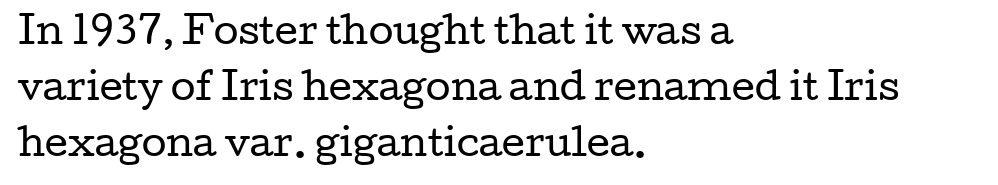
Q: Is the text bold? A: No.
Q: Is the text italic (slanted)? A: No, it is upright.
Q: Is the typeface a serif or a sans-serif typeface? A: Serif.
Q: Is the text underlined? A: No.
Q: How is the paragraph aligned? A: Left-aligned.
Q: Is the spacing between letters normal or unusually wide? A: Normal.
Q: Is the spacing between lines tight, normal or loose? A: Normal.
Q: Width (condensed, normal, or wide)? A: Wide.
Q: Stroke contrast? A: Low.
Q: x-height? A: Medium.
Q: Monospaced? A: No.
